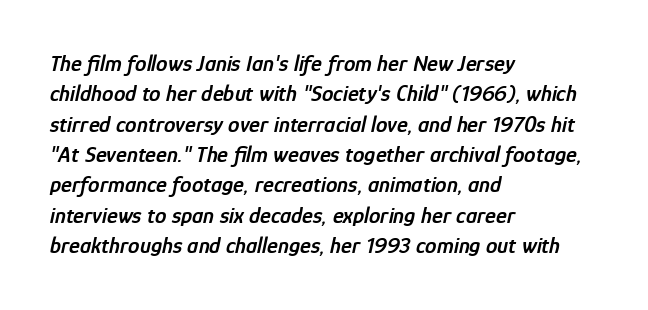
{"italic": "yes", "lean": "right", "slant_degrees": 12, "bold": "semi", "underline": "no", "align": "left", "line_spacing": "normal", "line_spacing_ratio": 1.32, "letter_spacing": "normal", "letter_spacing_em": 0.0, "glyph_px": 23}
